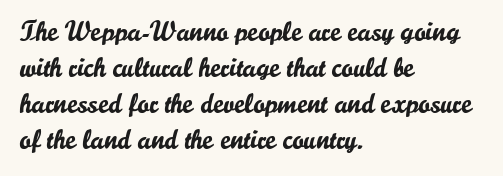
The image shows 28 px sans-serif type; set left-aligned, normal line spacing (1.28x), normal letter spacing, not underlined; low stroke contrast and a small x-height.
